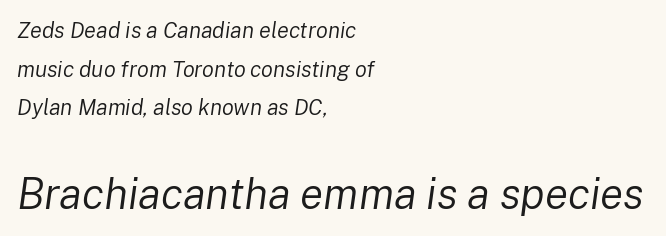
The image shows 43 px regular-weight type, italic (leaning right); set left-aligned, line spacing 1.76x, normal letter spacing, not underlined; the second (bottom) block is 1.95x larger; low stroke contrast and a medium x-height.
